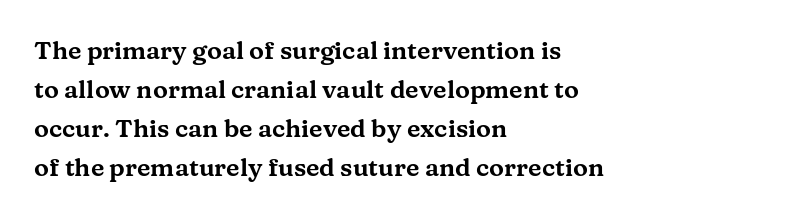
The horizontal fit of the characters is conventional and even. The passage shown stacks its lines at a standard gap. The letters stand straight up with perfectly vertical stems. Descender tails drop into unmarked territory. Is the block centered? No — it sits flush against the left margin.
